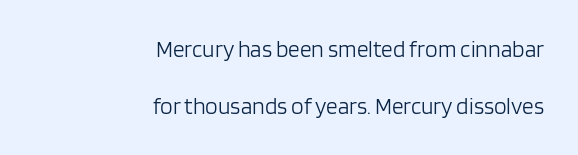
Q: Is the text bold? A: No.
Q: Is the text italic (slanted)? A: No, it is upright.
Q: Is the text underlined? A: No.
Q: How is the paragraph aligned? A: Right-aligned.
Q: Is the spacing between letters normal or unusually wide? A: Normal.
Q: Is the spacing between lines tight, normal or loose? A: Loose.
